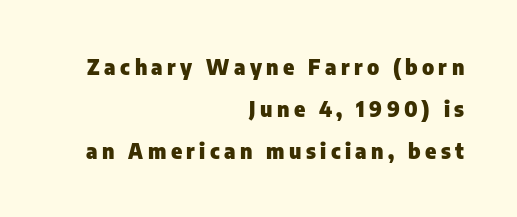
Q: Is the text bold? A: Yes.
Q: Is the text italic (slanted)? A: No, it is upright.
Q: Is the text underlined? A: No.
Q: How is the paragraph aligned? A: Right-aligned.
Q: Is the spacing between letters normal or unusually wide? A: Unusually wide.
Q: Is the spacing between lines tight, normal or loose? A: Loose.
